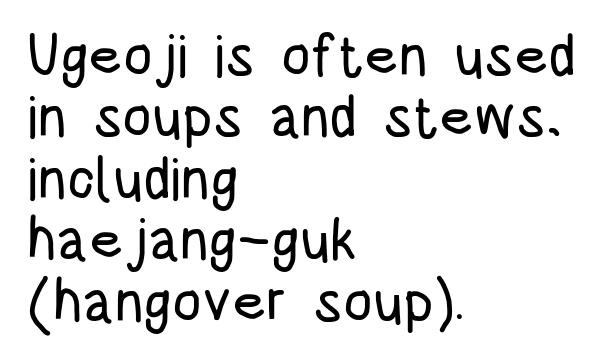
Q: Is the text italic (slanted)? A: No, it is upright.
Q: Is the typeface a serif or a sans-serif typeface? A: Sans-serif.
Q: Is the text underlined? A: No.
Q: How is the paragraph aligned? A: Left-aligned.
Q: Is the spacing between letters normal or unusually wide? A: Normal.
Q: Is the spacing between lines tight, normal or loose? A: Tight.
Q: Width (condensed, normal, or wide)? A: Condensed.
Q: Stroke contrast? A: Low.
Q: x-height? A: Large.
Q: Monospaced? A: No.
